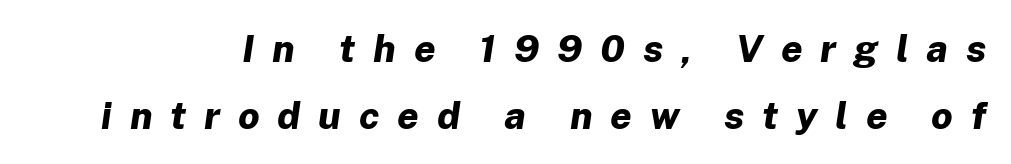
The letters are spread apart with noticeably loose tracking. Type without underlining. The glyphs look as if they've been sheared to an angle. Typesetter's note: full bold, strokes at maximum text heaviness.
